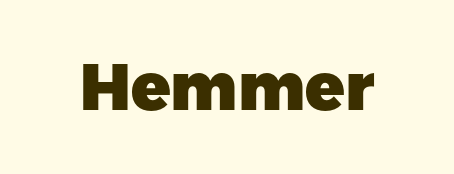
You could not count columns in this text — the font is proportionally spaced. The words here are not underlined. The face used here is a sans, in the tradition of grotesques and geometrics. A roman cut, with each character standing at attention. These words are printed bold, with thick strokes throughout. Each word holds together tightly as a unit, with standard inter-letter gaps.
